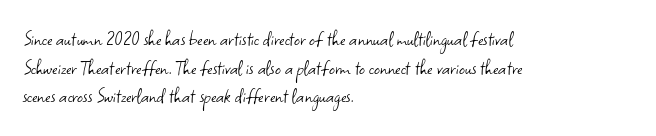
{"bold": "no", "underline": "no", "align": "left", "line_spacing_ratio": 1.24, "letter_spacing": "normal", "letter_spacing_em": 0.0, "glyph_px": 23}
